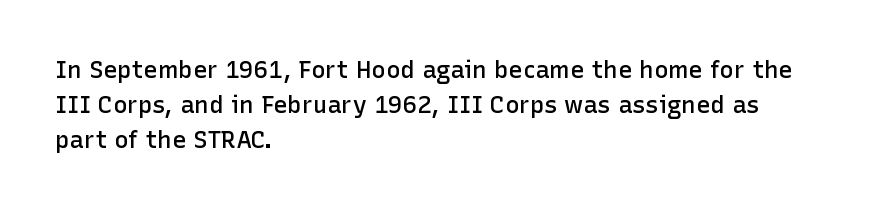
The image shows 24 px text type, upright; set left-aligned, normal line spacing (1.45x), normal letter spacing, not underlined.
